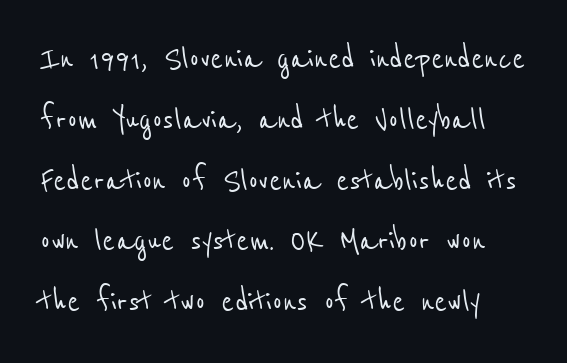
The image shows 38 px condensed sans-serif type; set normal line spacing (1.6x), normal letter spacing, not underlined; low stroke contrast and a medium x-height.
